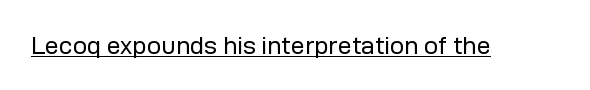
The letterforms sit at book weight or below. Posture: upright roman. Here the glyphs are tracked normally, forming tight word shapes. The words here are underlined.
